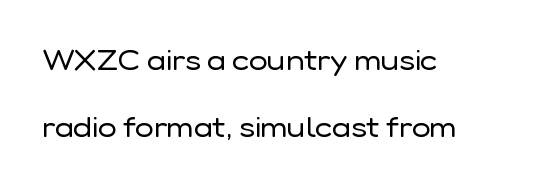
Q: Is the text bold? A: No.
Q: Is the text italic (slanted)? A: No, it is upright.
Q: Is the typeface a serif or a sans-serif typeface? A: Sans-serif.
Q: Is the text underlined? A: No.
Q: How is the paragraph aligned? A: Left-aligned.
Q: Is the spacing between letters normal or unusually wide? A: Normal.
Q: Is the spacing between lines tight, normal or loose? A: Loose.
Q: Width (condensed, normal, or wide)? A: Normal.
Q: Stroke contrast? A: Low.
Q: x-height? A: Medium.
Q: Monospaced? A: No.
